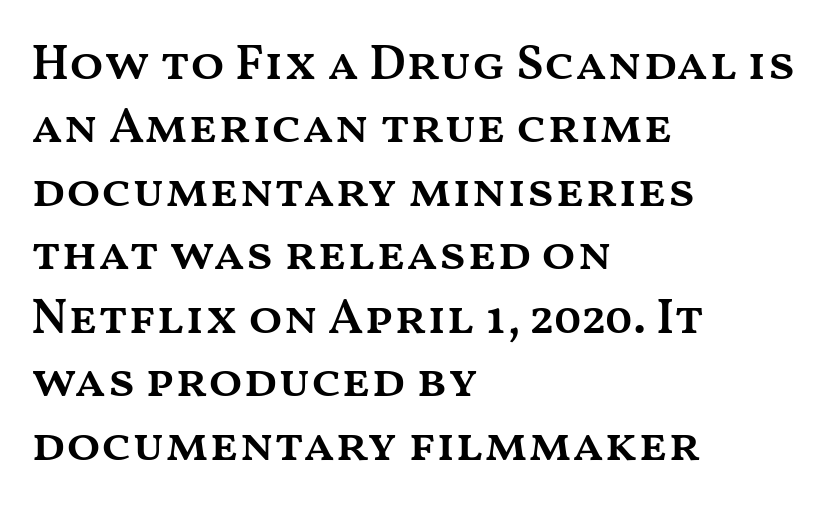
{"italic": "no", "bold": "semi", "weight": "semibold", "width": "wide", "stroke_contrast": "medium", "x_height": "medium", "monospaced": "no", "underline": "no", "align": "left", "line_spacing": "normal", "line_spacing_ratio": 1.27, "letter_spacing": "normal", "letter_spacing_em": 0.0, "glyph_px": 50}
